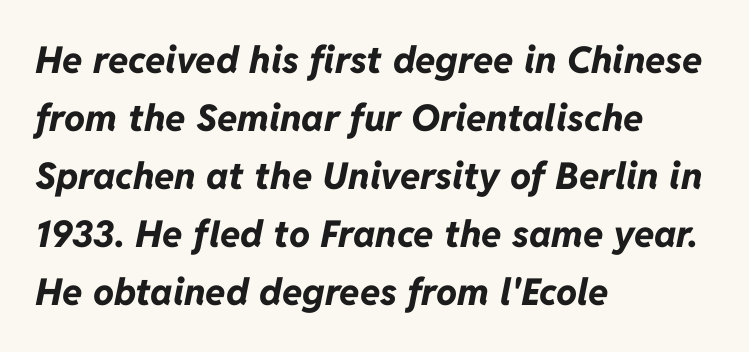
The image shows 37 px bold type, italic (leaning right); set left-aligned, normal line spacing (1.57x), normal letter spacing, not underlined; low stroke contrast and a medium x-height.
